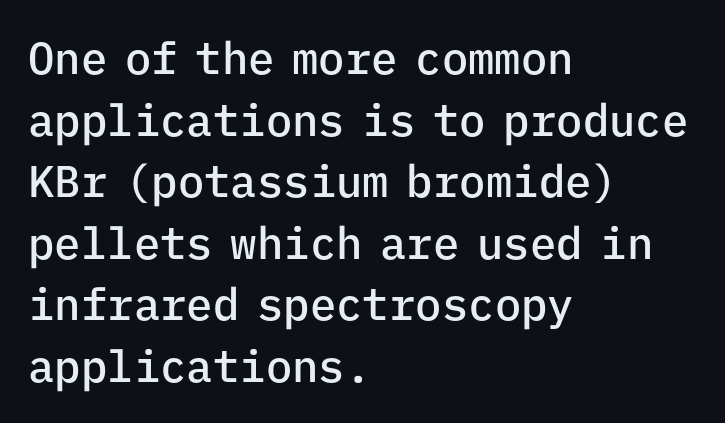
Q: Is the text bold? A: Semi-bold.
Q: Is the text italic (slanted)? A: No, it is upright.
Q: Is the typeface a serif or a sans-serif typeface? A: Sans-serif.
Q: Is the text underlined? A: No.
Q: How is the paragraph aligned? A: Left-aligned.
Q: Is the spacing between letters normal or unusually wide? A: Normal.
Q: Is the spacing between lines tight, normal or loose? A: Normal.
Q: Width (condensed, normal, or wide)? A: Normal.
Q: Stroke contrast? A: Low.
Q: x-height? A: Medium.
Q: Monospaced? A: Yes.
